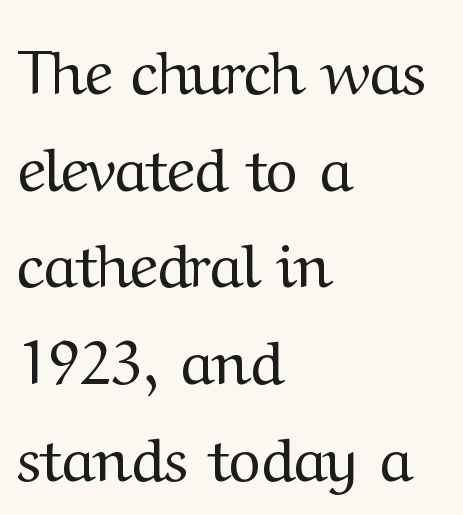
Q: Is the text bold? A: No.
Q: Is the text italic (slanted)? A: No, it is upright.
Q: Is the typeface a serif or a sans-serif typeface? A: Serif.
Q: Is the text underlined? A: No.
Q: How is the paragraph aligned? A: Left-aligned.
Q: Is the spacing between letters normal or unusually wide? A: Normal.
Q: Is the spacing between lines tight, normal or loose? A: Normal.
Q: Width (condensed, normal, or wide)? A: Normal.
Q: Stroke contrast? A: Medium.
Q: x-height? A: Medium.
Q: Monospaced? A: No.
